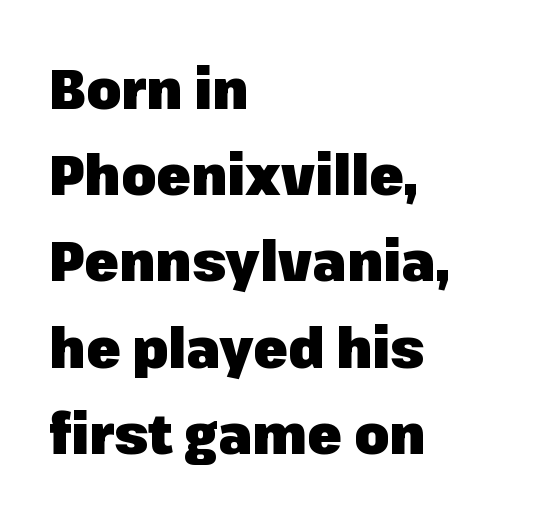
Q: Is the text bold? A: Yes.
Q: Is the text italic (slanted)? A: No, it is upright.
Q: Is the typeface a serif or a sans-serif typeface? A: Sans-serif.
Q: Is the text underlined? A: No.
Q: How is the paragraph aligned? A: Left-aligned.
Q: Is the spacing between letters normal or unusually wide? A: Normal.
Q: Is the spacing between lines tight, normal or loose? A: Normal.
Q: Width (condensed, normal, or wide)? A: Normal.
Q: Stroke contrast? A: Low.
Q: x-height? A: Medium.
Q: Monospaced? A: No.
